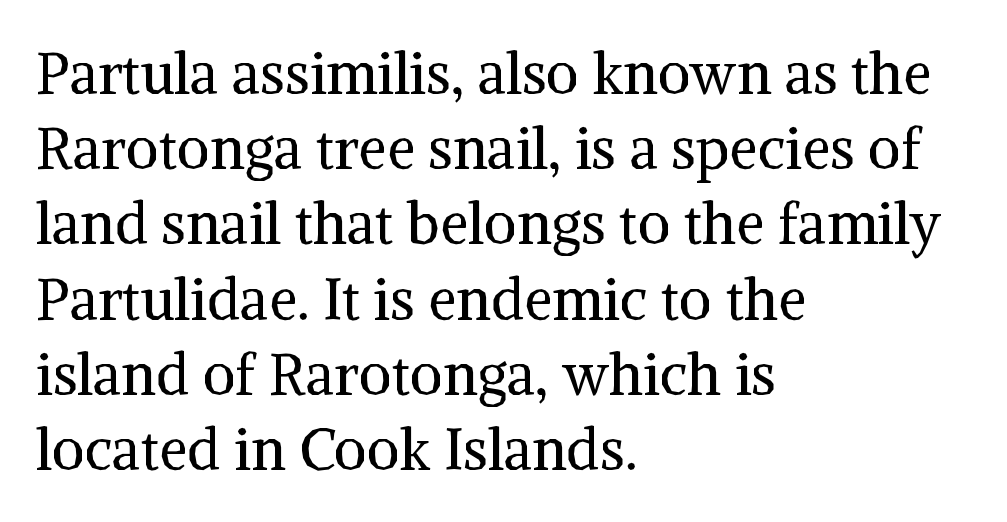
Q: Is the text bold? A: No.
Q: Is the text italic (slanted)? A: No, it is upright.
Q: Is the typeface a serif or a sans-serif typeface? A: Serif.
Q: Is the text underlined? A: No.
Q: How is the paragraph aligned? A: Left-aligned.
Q: Is the spacing between letters normal or unusually wide? A: Normal.
Q: Is the spacing between lines tight, normal or loose? A: Normal.
Q: Width (condensed, normal, or wide)? A: Normal.
Q: Stroke contrast? A: Medium.
Q: x-height? A: Medium.
Q: Monospaced? A: No.
